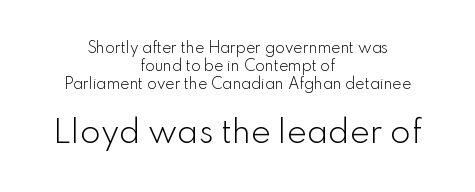
Q: Is the text bold? A: No.
Q: Is the text italic (slanted)? A: No, it is upright.
Q: Is the typeface a serif or a sans-serif typeface? A: Sans-serif.
Q: Is the text underlined? A: No.
Q: How is the paragraph aligned? A: Centered.
Q: Is the spacing between letters normal or unusually wide? A: Normal.
Q: Is the spacing between lines tight, normal or loose? A: Normal.
Q: Which block of text is set in a larger size, the first (top) or the second (bottom)? A: The second (bottom) one.
Q: Width (condensed, normal, or wide)? A: Normal.
Q: Stroke contrast? A: Low.
Q: x-height? A: Small.
Q: Monospaced? A: No.
